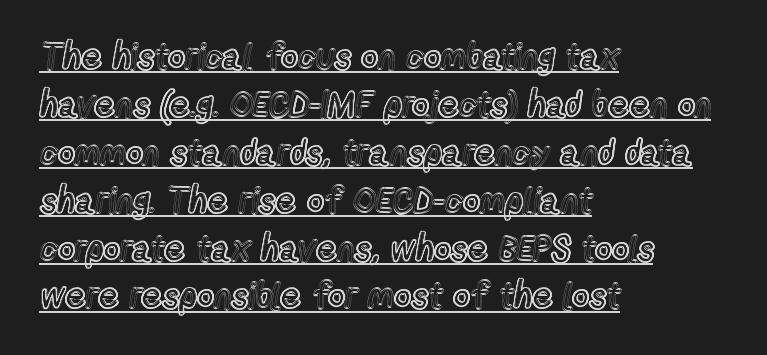
{"width": "condensed", "x_height": "medium", "monospaced": "no", "underline": "yes", "align": "left", "line_spacing": "normal", "line_spacing_ratio": 1.33, "letter_spacing": "normal", "letter_spacing_em": 0.0, "glyph_px": 36}
